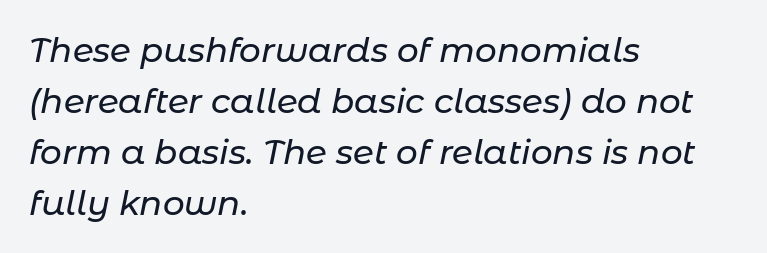
The image shows 34 px text type, italic (leaning right); set left-aligned, normal line spacing (1.5x), normal letter spacing, not underlined; low stroke contrast and a medium x-height.
